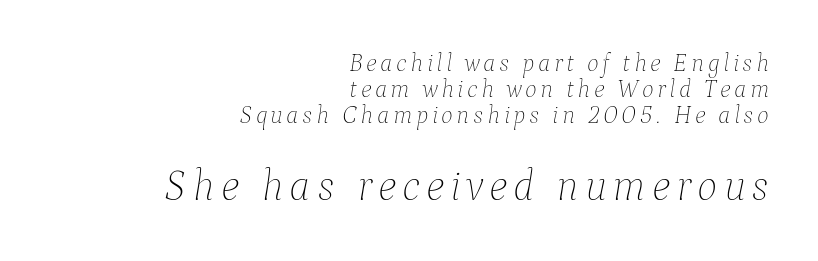
{"italic": "yes", "lean": "right", "slant_degrees": 9, "bold": "no", "weight": "thin", "width": "normal", "stroke_contrast": "low", "x_height": "medium", "monospaced": "no", "underline": "no", "align": "right", "line_spacing": "tight", "line_spacing_ratio": 1.05, "larger_block": "second", "size_ratio": 1.72, "glyph_px": 43}
